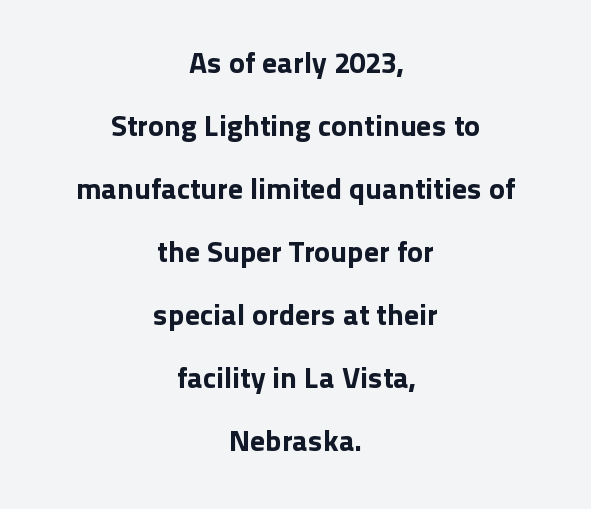
{"serif": "no", "italic": "no", "width": "normal", "stroke_contrast": "low", "x_height": "medium", "monospaced": "no", "underline": "no", "align": "center", "line_spacing": "loose", "line_spacing_ratio": 2.1, "letter_spacing": "normal", "letter_spacing_em": 0.0, "glyph_px": 30}
